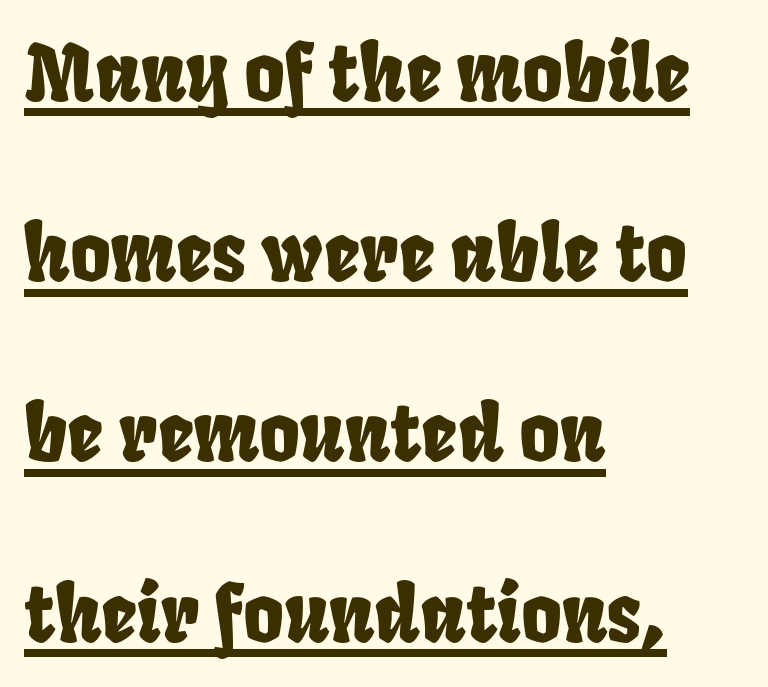
{"serif": "no", "width": "condensed", "stroke_contrast": "low", "x_height": "large", "monospaced": "no", "underline": "yes", "align": "left", "line_spacing": "loose", "line_spacing_ratio": 2.31, "letter_spacing": "normal", "letter_spacing_em": 0.0, "glyph_px": 78}
